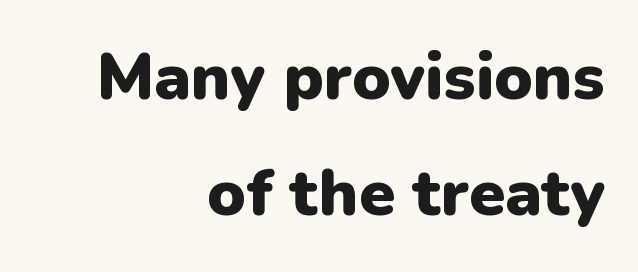
A student would call this right alignment; a typographer would say flush right, rag left. The space beneath each line is pristine and unruled. Serifs: no, the terminals of the letterforms are clean. Each word holds together tightly as a unit, with standard inter-letter gaps. Posture: straight, roman, zero tilt.
